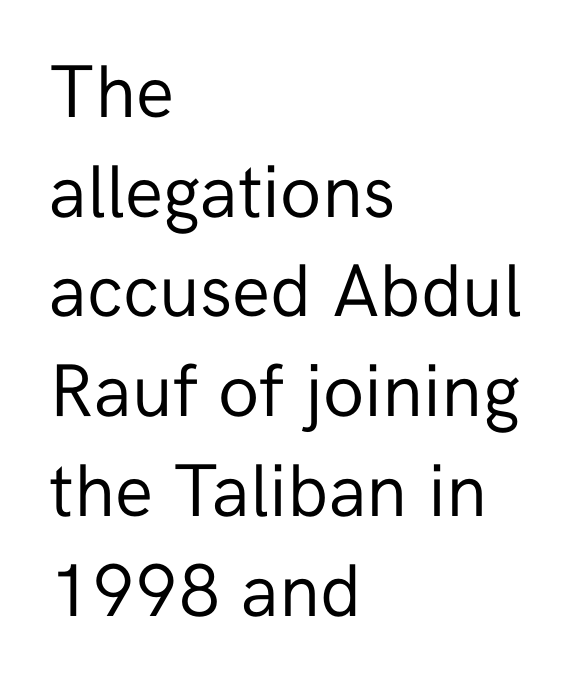
The image shows 75 px regular-weight sans-serif type, upright; set left-aligned, normal line spacing (1.33x), normal letter spacing, not underlined; low stroke contrast and a medium x-height.
